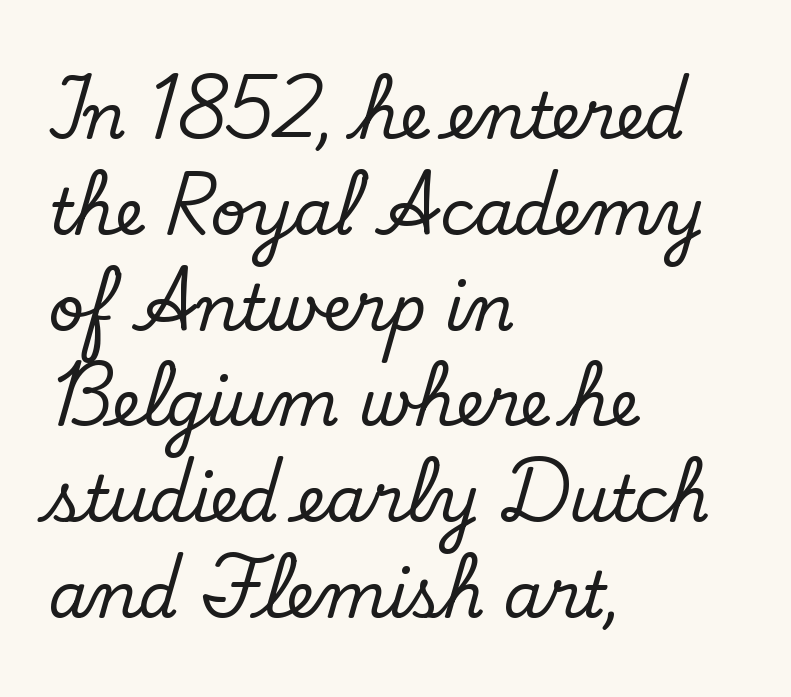
Q: Is the text italic (slanted)? A: Yes.
Q: Is the typeface a serif or a sans-serif typeface? A: Serif.
Q: Is the text underlined? A: No.
Q: How is the paragraph aligned? A: Left-aligned.
Q: Is the spacing between letters normal or unusually wide? A: Normal.
Q: Is the spacing between lines tight, normal or loose? A: Normal.
Q: Width (condensed, normal, or wide)? A: Normal.
Q: Stroke contrast? A: Low.
Q: x-height? A: Small.
Q: Monospaced? A: No.
